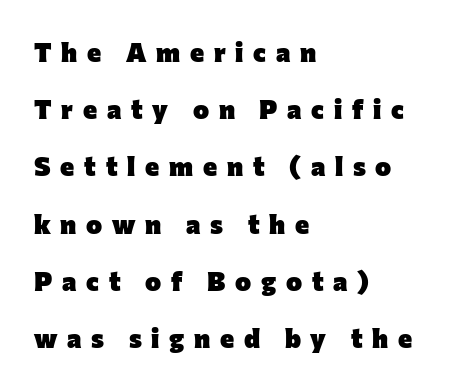
Q: Is the text bold? A: Yes.
Q: Is the text italic (slanted)? A: No, it is upright.
Q: Is the text underlined? A: No.
Q: How is the paragraph aligned? A: Left-aligned.
Q: Is the spacing between letters normal or unusually wide? A: Unusually wide.
Q: Is the spacing between lines tight, normal or loose? A: Loose.
